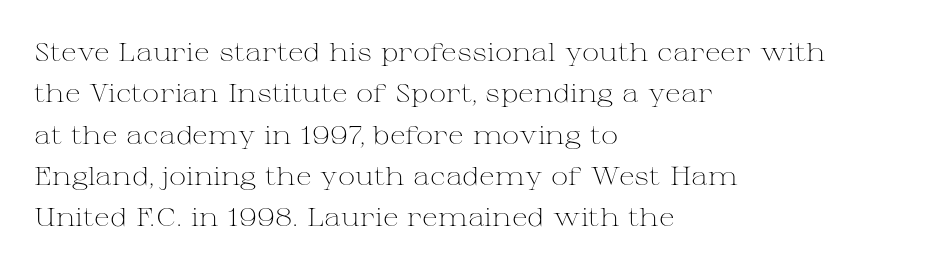
{"italic": "no", "bold": "no", "underline": "no", "align": "left", "line_spacing": "normal", "line_spacing_ratio": 1.59, "letter_spacing": "normal", "letter_spacing_em": 0.0, "glyph_px": 26}
